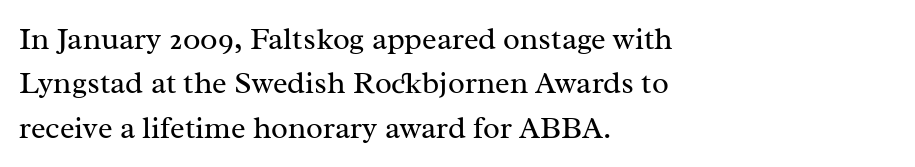
There is no visible air inserted between adjacent glyphs. Varying glyph widths throughout — classic text-font behaviour. These lines are set flush left with a ragged right edge. Stem width sits at or under what a default text font uses. Quick note: not italic, upright.
